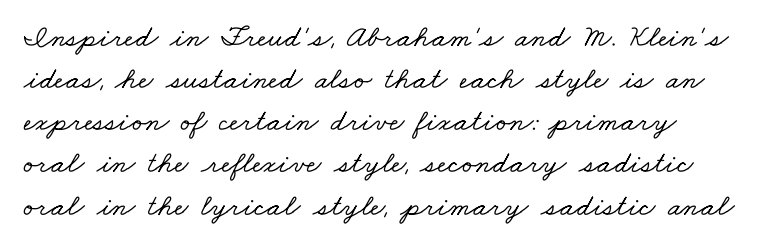
The image shows 31 px wide serif type; set normal line spacing (1.36x), normal letter spacing, not underlined; low stroke contrast and a small x-height.
